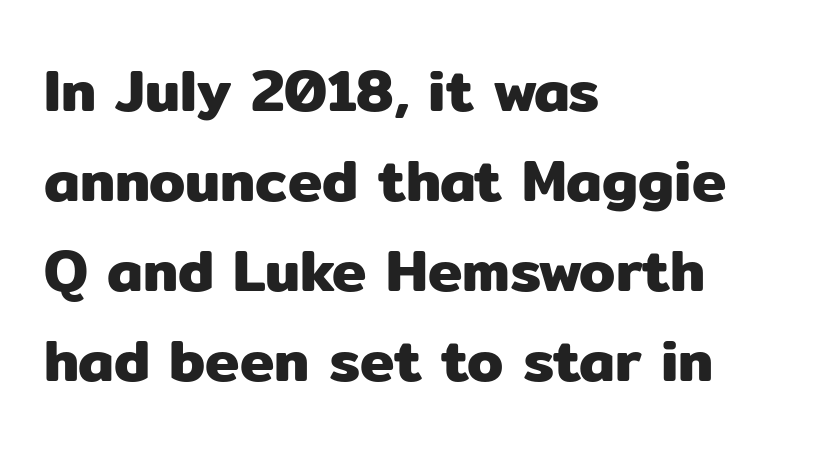
The image shows 58 px sans-serif type, upright; set left-aligned, normal line spacing (1.55x), normal letter spacing, not underlined; low stroke contrast and a medium x-height.
